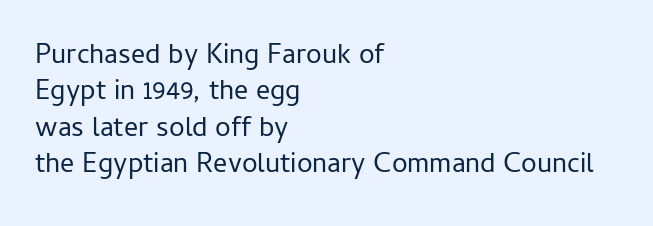
The tracking reads as untouched default to a designer's eye. The letters advance in unequal steps, a hallmark of proportional type. Typographically, this falls in the sans-serif category. Underlining? Definitely not there. The lines in this sample share a left origin and differ only in where they stop. Quick note: interline space is typical.
